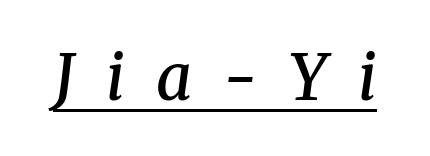
Quick note: italic. The tracking reads as deliberately expanded to a designer's eye. As a designer I'd log this as weight 600, semibold. Has an underline been added? It has.
